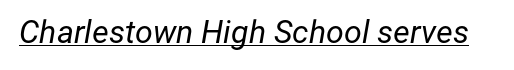
The image shows 32 px regular-weight type, italic (leaning right); set normal letter spacing, underlined; low stroke contrast and a medium x-height.
